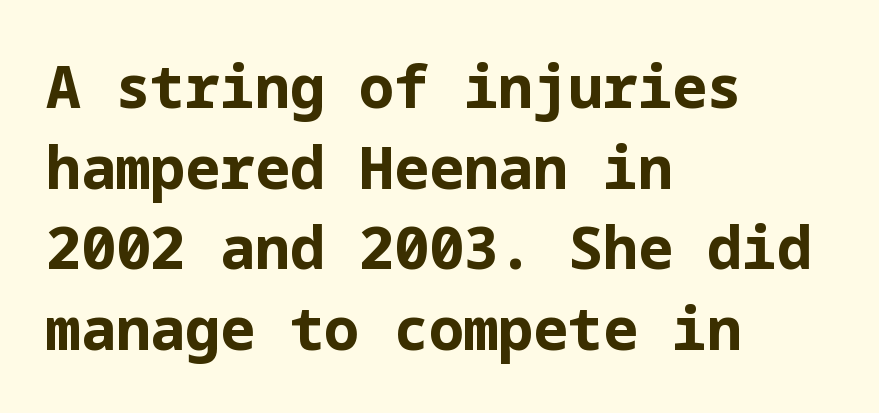
{"serif": "no", "italic": "no", "bold": "yes", "weight": "bold", "width": "normal", "stroke_contrast": "low", "x_height": "medium", "underline": "no", "align": "left", "line_spacing": "normal", "line_spacing_ratio": 1.39, "letter_spacing": "normal", "letter_spacing_em": 0.0, "glyph_px": 58}
